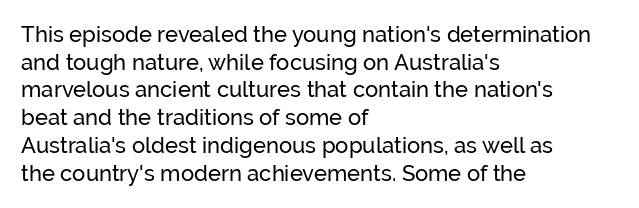
Q: Is the text italic (slanted)? A: No, it is upright.
Q: Is the text underlined? A: No.
Q: How is the paragraph aligned? A: Left-aligned.
Q: Is the spacing between letters normal or unusually wide? A: Normal.
Q: Is the spacing between lines tight, normal or loose? A: Normal.
